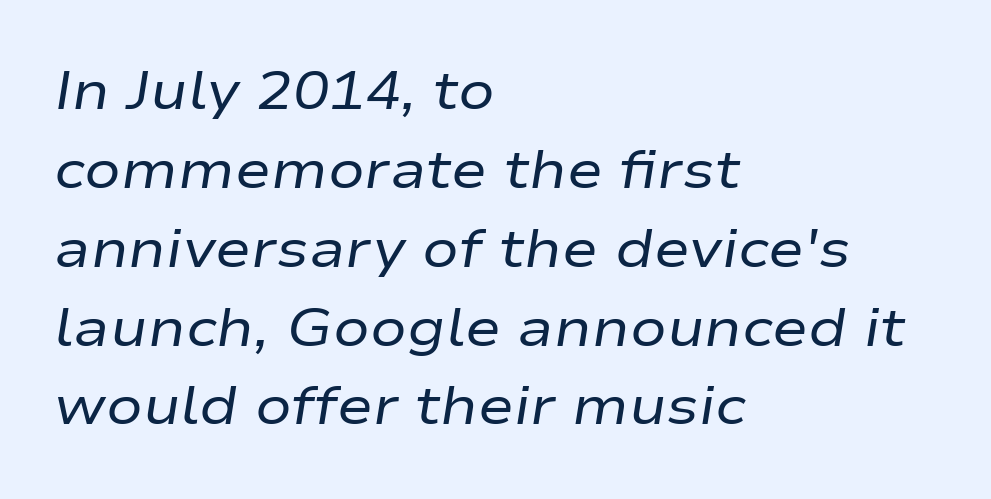
The image shows 54 px regular-weight, wide type, italic (leaning right); set left-aligned, normal line spacing (1.46x), normal letter spacing, not underlined; low stroke contrast and a medium x-height.
